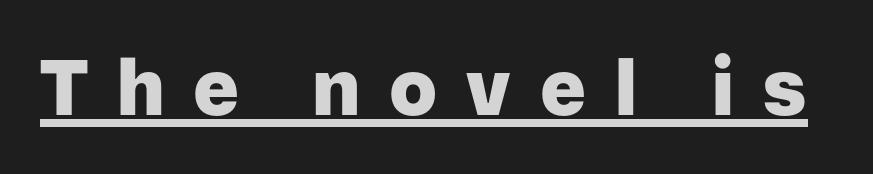
The image shows 78 px heavy sans-serif type, upright; set unusually wide letter spacing (+0.36 em), underlined; low stroke contrast and a medium x-height.
